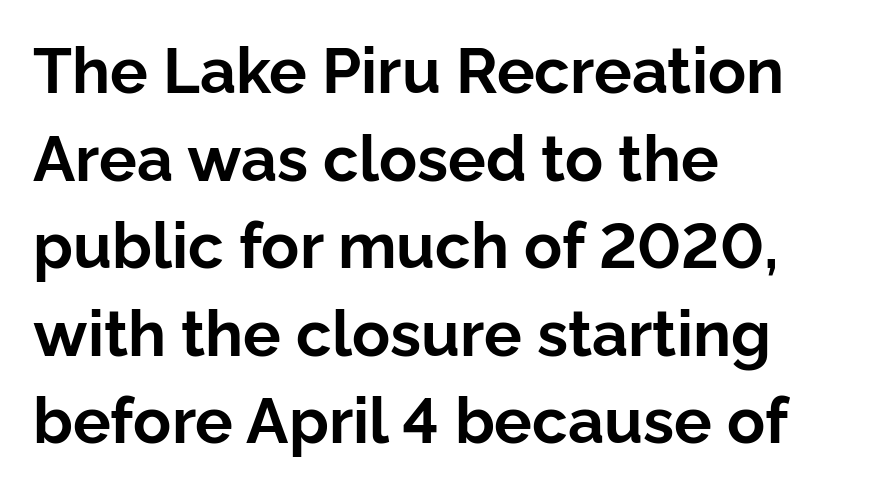
The image shows 63 px bold sans-serif type, upright; set left-aligned, normal line spacing (1.39x), normal letter spacing, not underlined; low stroke contrast and a medium x-height.
